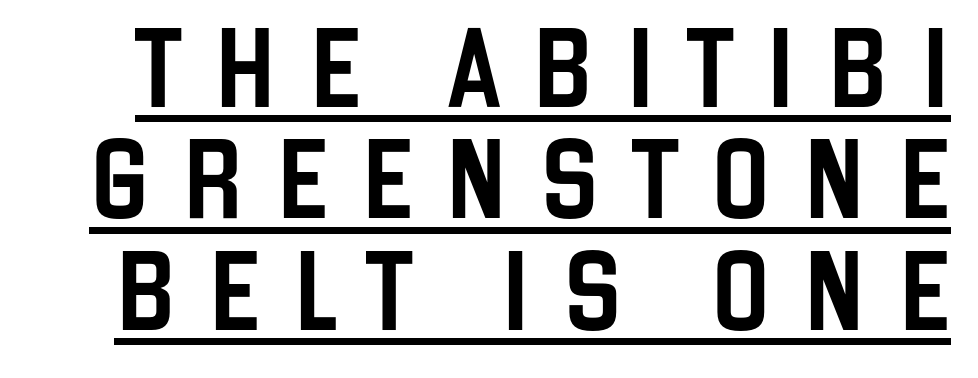
Leading matches the norm, producing a regular column. Spacing verdict: proportional, widths tailored to each character. This is roman type, the default non-slanted kind. Is the letter spacing exaggerated? Yes — the characters are pushed far apart.
